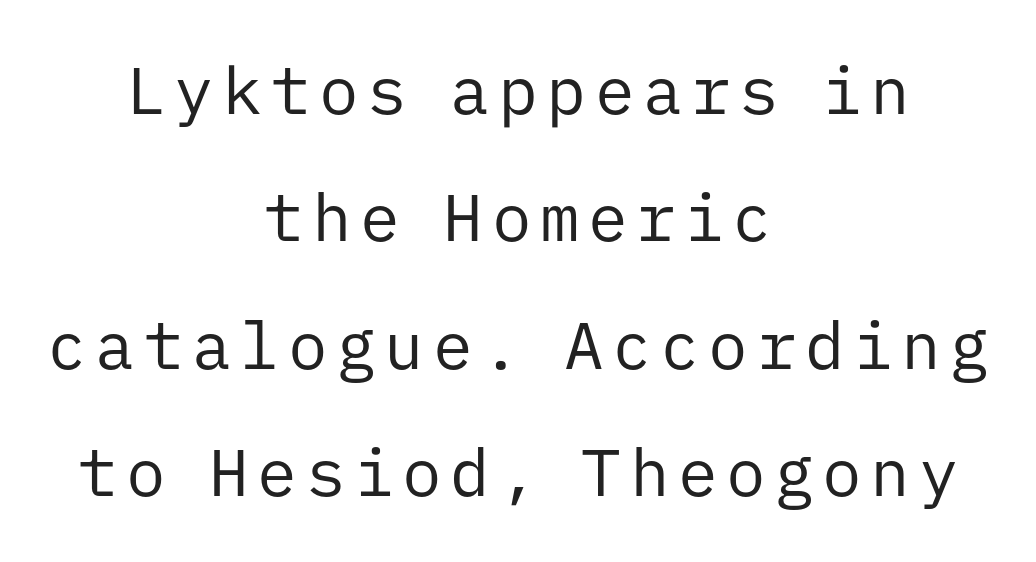
{"serif": "no", "italic": "no", "bold": "no", "weight": "regular", "width": "normal", "stroke_contrast": "low", "x_height": "medium", "monospaced": "yes", "underline": "no", "align": "center", "line_spacing": "loose", "line_spacing_ratio": 1.93, "glyph_px": 66}
